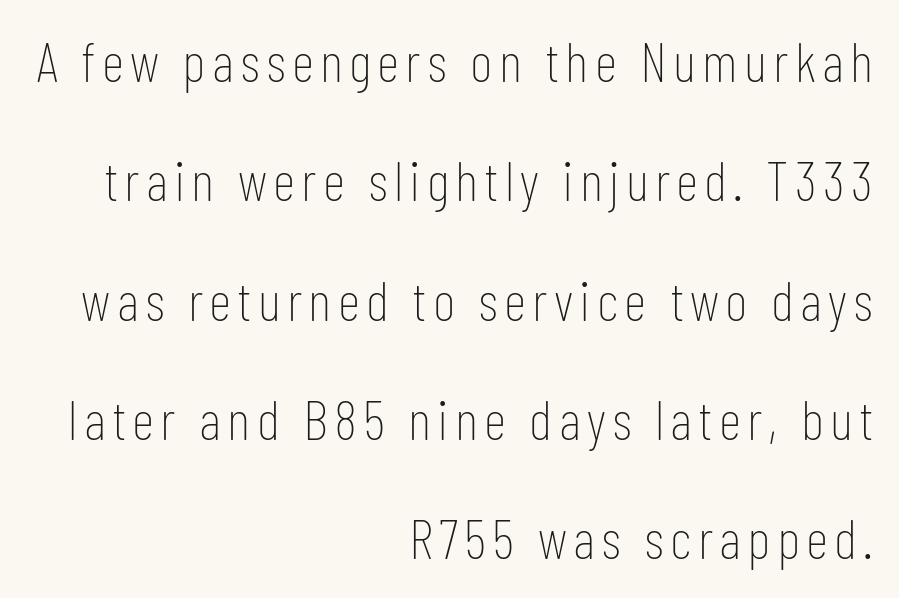
The image shows 56 px thin, condensed sans-serif type, upright; set right-aligned, loose line spacing (2.13x), not underlined; low stroke contrast and a medium x-height.
